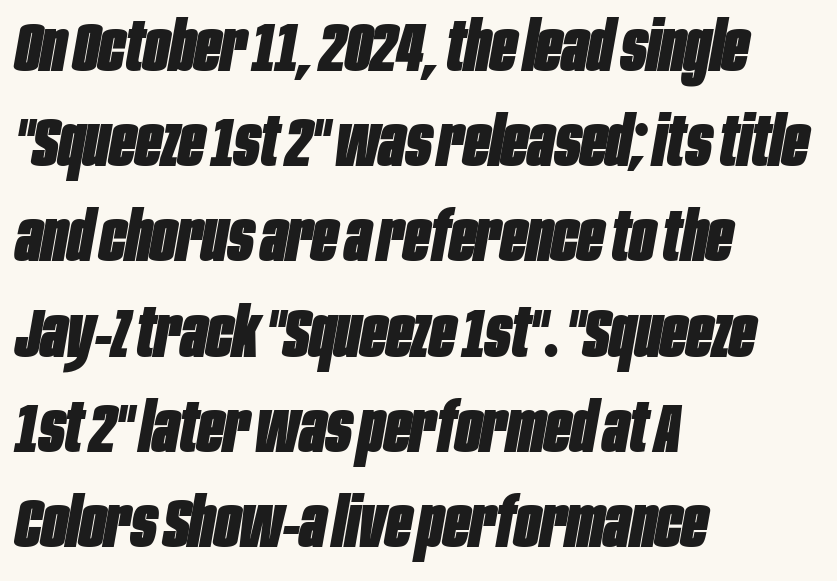
{"italic": "yes", "lean": "right", "slant_degrees": 10, "bold": "yes", "weight": "heavy", "width": "condensed", "stroke_contrast": "low", "x_height": "large", "monospaced": "no", "underline": "no", "align": "left", "line_spacing": "normal", "line_spacing_ratio": 1.38, "letter_spacing": "normal", "letter_spacing_em": 0.0, "glyph_px": 69}
